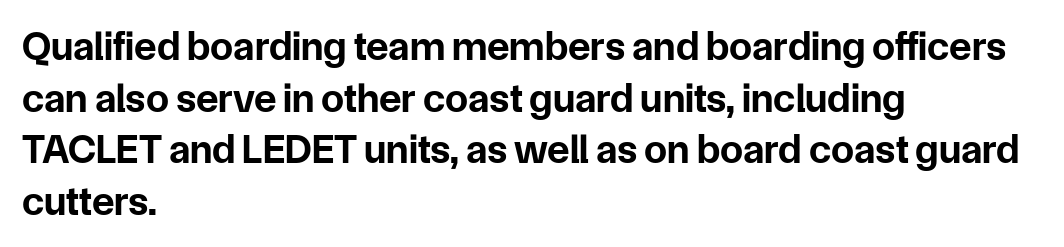
The image shows 41 px bold sans-serif type, upright; set left-aligned, normal line spacing (1.26x), normal letter spacing, not underlined; low stroke contrast and a medium x-height.
